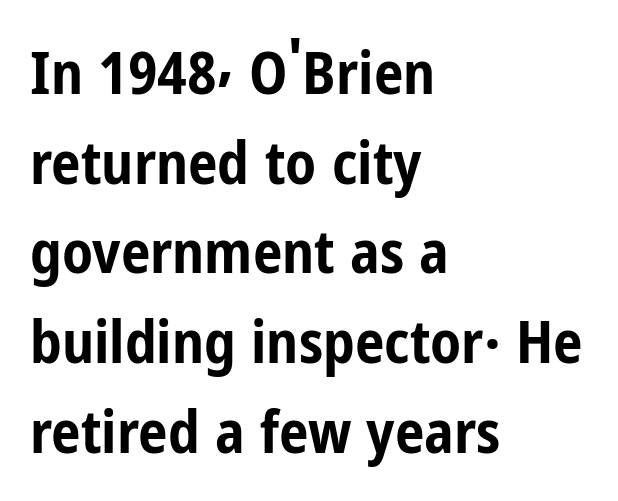
Q: Is the text bold? A: Yes.
Q: Is the text italic (slanted)? A: No, it is upright.
Q: Is the typeface a serif or a sans-serif typeface? A: Sans-serif.
Q: Is the text underlined? A: No.
Q: How is the paragraph aligned? A: Left-aligned.
Q: Is the spacing between letters normal or unusually wide? A: Normal.
Q: Is the spacing between lines tight, normal or loose? A: Normal.
Q: Width (condensed, normal, or wide)? A: Condensed.
Q: Stroke contrast? A: Low.
Q: x-height? A: Medium.
Q: Monospaced? A: No.
